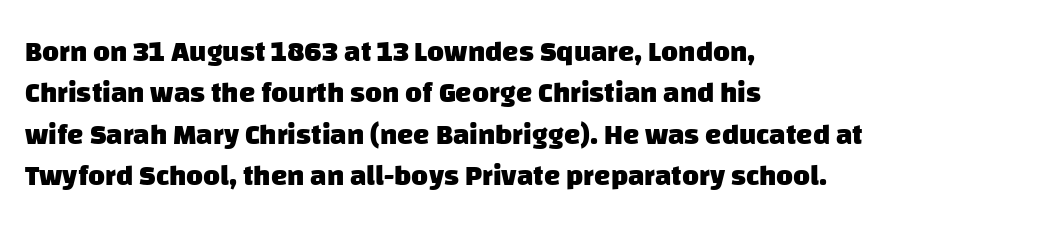
The image shows 29 px heavy sans-serif type; set left-aligned, normal line spacing (1.43x), normal letter spacing, not underlined; low stroke contrast and a large x-height.
